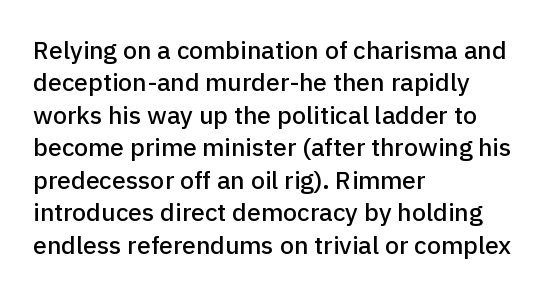
Is there much room between lines? A standard amount, neither cramped nor airy. The passage shown is not underscored anywhere. Visually the block forms a straight wall on the left and a jagged coastline on the right. The lettering holds an erect, upright posture throughout. This rendering leaves character spacing at its baseline value.
